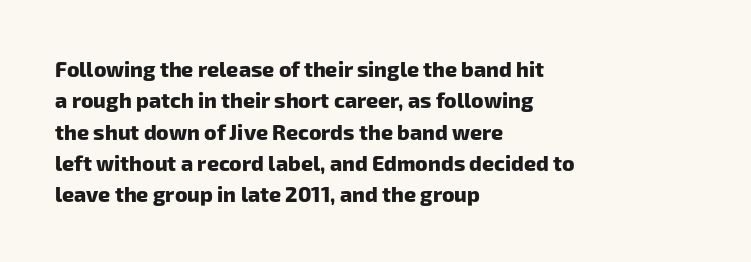
Q: Is the text bold? A: Yes.
Q: Is the text underlined? A: No.
Q: How is the paragraph aligned? A: Left-aligned.
Q: Is the spacing between letters normal or unusually wide? A: Normal.
Q: Is the spacing between lines tight, normal or loose? A: Normal.
